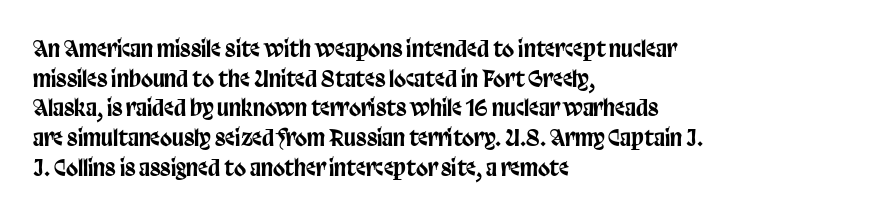
Q: Is the text italic (slanted)? A: No, it is upright.
Q: Is the text underlined? A: No.
Q: How is the paragraph aligned? A: Left-aligned.
Q: Is the spacing between letters normal or unusually wide? A: Normal.
Q: Is the spacing between lines tight, normal or loose? A: Normal.
